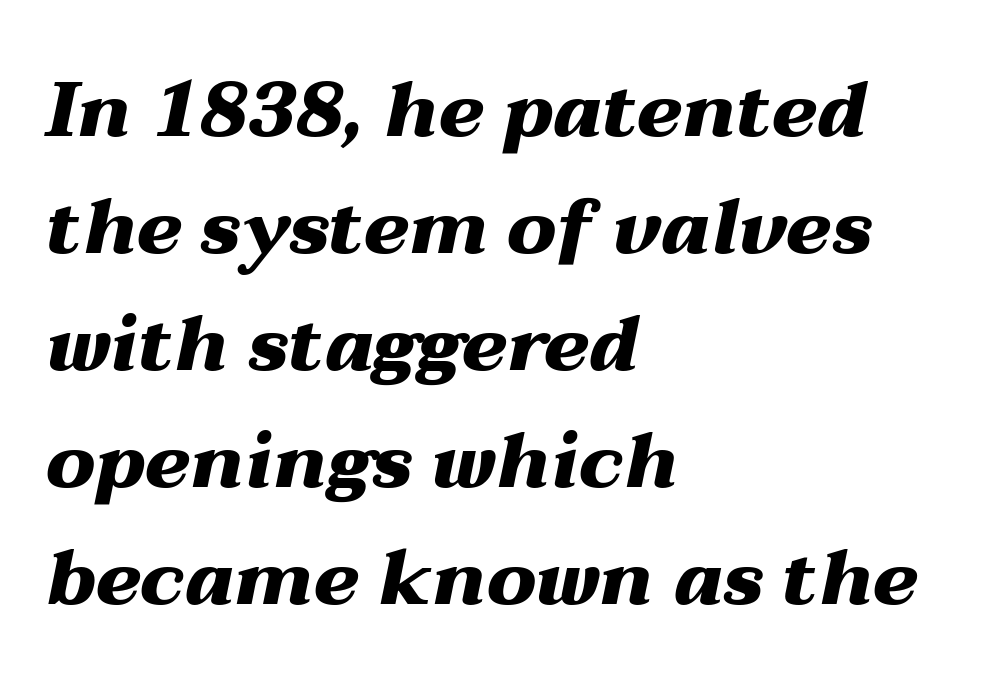
The image shows 76 px heavy, wide type, italic (leaning right); set left-aligned, normal line spacing (1.54x), normal letter spacing, not underlined; medium stroke contrast and a medium x-height.
